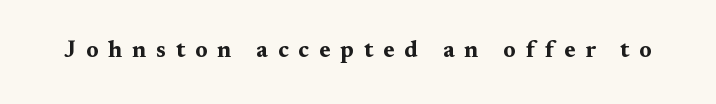
Every stem runs plumb, perpendicular to the baseline. Bare-footed words on every line. The tracking jumps out immediately: characters are airy and widely separated. Plenty of ink on the page — the face is bold.
